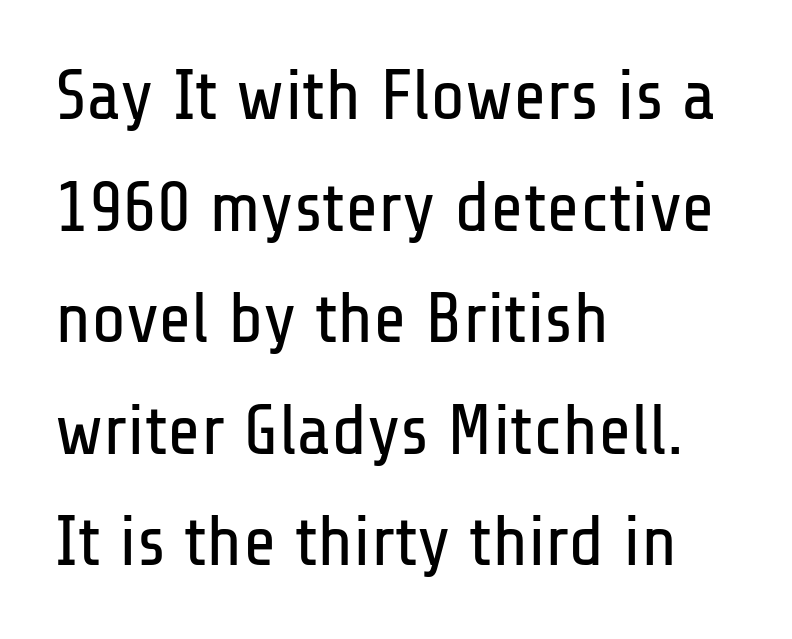
Casual observation: everything's shoved over to the left. Are there feet on the stems? There aren't — it's a sans. Stem width sits at or under what a default text font uses. Observe the ordinary spacing: letters are neighbours, not strangers.
